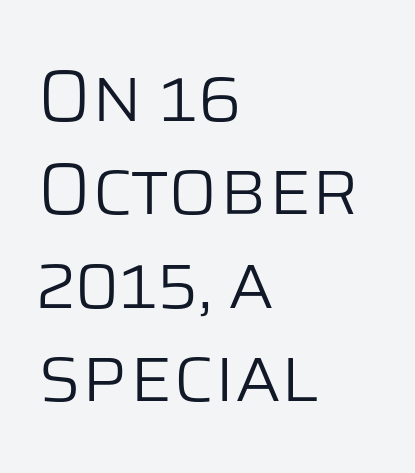
{"serif": "no", "italic": "no", "bold": "no", "weight": "light", "width": "normal", "stroke_contrast": "low", "x_height": "large", "monospaced": "no", "underline": "no", "align": "left", "line_spacing": "normal", "line_spacing_ratio": 1.28, "letter_spacing": "normal", "letter_spacing_em": 0.0, "glyph_px": 73}
